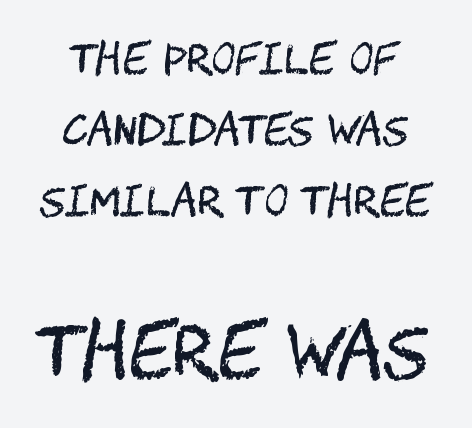
The image shows 72 px regular-weight, condensed sans-serif type, upright; set centered, line spacing 1.73x, normal letter spacing, not underlined; the second (bottom) block is 1.76x larger; medium stroke contrast and a large x-height.
